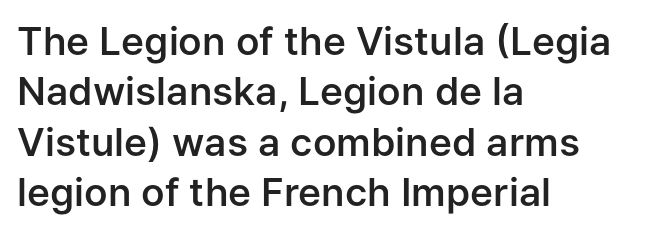
{"serif": "no", "italic": "no", "bold": "semi", "weight": "semibold", "width": "normal", "stroke_contrast": "low", "x_height": "medium", "monospaced": "no", "underline": "no", "align": "left", "line_spacing": "normal", "line_spacing_ratio": 1.29, "letter_spacing": "normal", "letter_spacing_em": 0.0, "glyph_px": 39}
